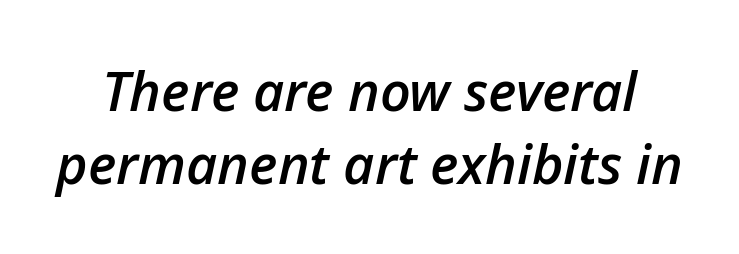
The image shows 54 px semibold type, italic (leaning right); set normal line spacing (1.36x), normal letter spacing, not underlined; low stroke contrast and a medium x-height.
